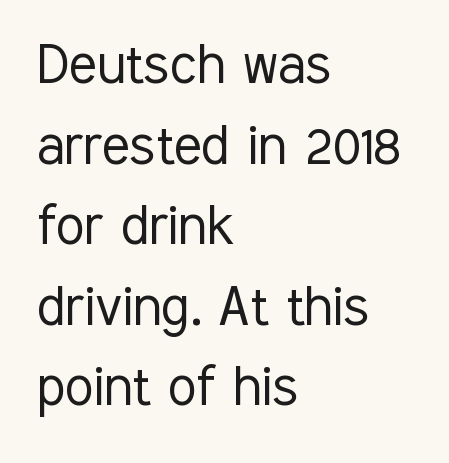
{"serif": "no", "italic": "no", "bold": "no", "weight": "light", "width": "condensed", "stroke_contrast": "low", "x_height": "medium", "monospaced": "no", "underline": "no", "align": "left", "line_spacing_ratio": 1.24, "letter_spacing": "normal", "letter_spacing_em": 0.0, "glyph_px": 65}
